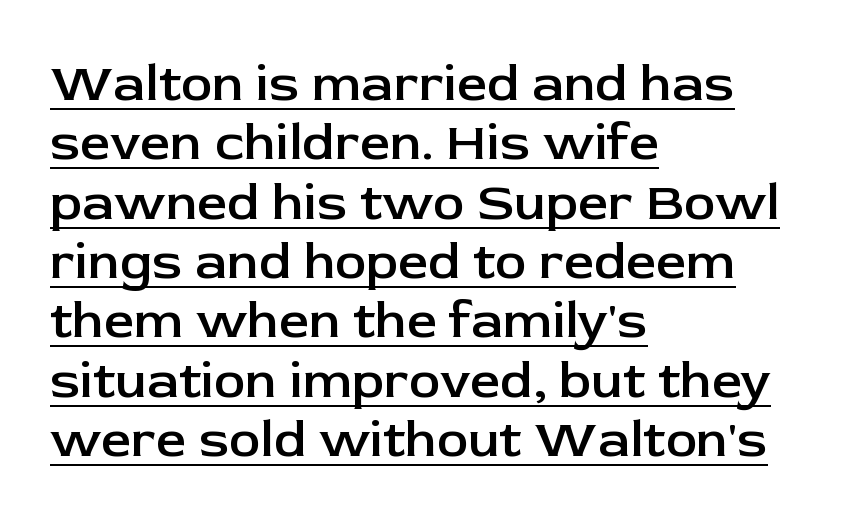
{"serif": "no", "italic": "no", "bold": "semi", "weight": "semibold", "width": "normal", "stroke_contrast": "low", "x_height": "medium", "monospaced": "no", "underline": "yes", "align": "left", "line_spacing": "tight", "line_spacing_ratio": 1.12, "letter_spacing": "normal", "letter_spacing_em": 0.0, "glyph_px": 53}
